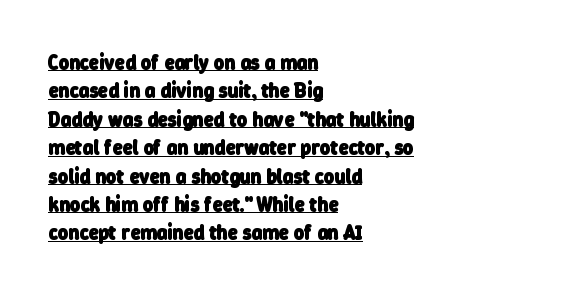
The lines are quadded left. The space between consecutive lines is moderate. Quick note: underline on. Students, note that the glyphs here touch the page at normal intervals.
